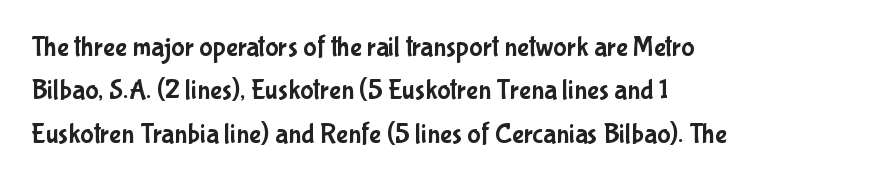
{"serif": "no", "italic": "no", "width": "condensed", "stroke_contrast": "low", "x_height": "medium", "monospaced": "no", "underline": "no", "align": "left", "line_spacing": "normal", "line_spacing_ratio": 1.55, "letter_spacing": "normal", "letter_spacing_em": 0.0, "glyph_px": 28}
